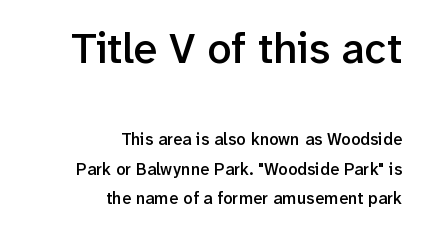
Q: Is the text bold? A: Semi-bold.
Q: Is the text italic (slanted)? A: No, it is upright.
Q: Is the typeface a serif or a sans-serif typeface? A: Sans-serif.
Q: Is the text underlined? A: No.
Q: How is the paragraph aligned? A: Right-aligned.
Q: Is the spacing between letters normal or unusually wide? A: Normal.
Q: Which block of text is set in a larger size, the first (top) or the second (bottom)? A: The first (top) one.
Q: Width (condensed, normal, or wide)? A: Normal.
Q: Stroke contrast? A: Low.
Q: x-height? A: Medium.
Q: Monospaced? A: No.
